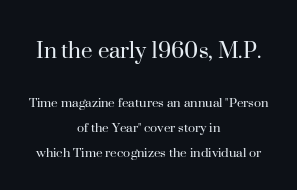
The image shows 26 px text type, upright; set centered, normal line spacing (1.66x), normal letter spacing, not underlined; the first (top) block is 1.73x larger.
